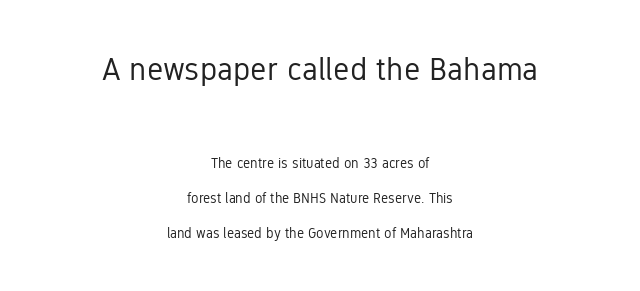
The image shows 32 px regular-weight, condensed sans-serif type, upright; set centered, loose line spacing (2.49x), normal letter spacing, not underlined; the first (top) block is 2.29x larger; low stroke contrast and a medium x-height.
